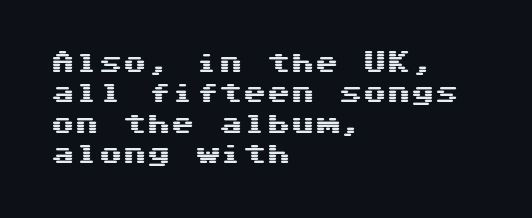
{"italic": "no", "underline": "no", "align": "left", "line_spacing": "normal", "line_spacing_ratio": 1.27, "letter_spacing": "normal", "letter_spacing_em": 0.0, "glyph_px": 24}
